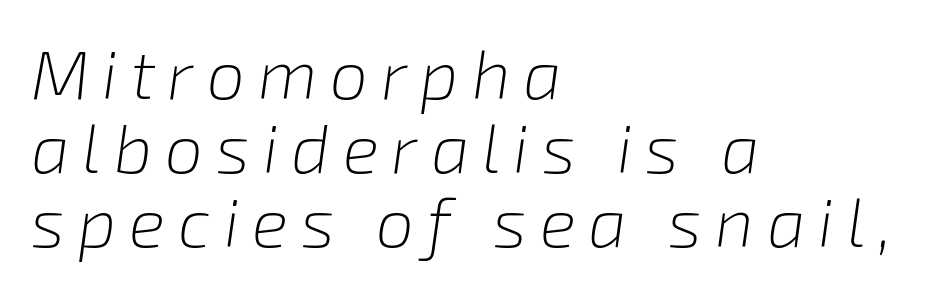
Q: Is the text bold? A: No.
Q: Is the text italic (slanted)? A: Yes, it leans right by about 8 degrees.
Q: Is the text underlined? A: No.
Q: How is the paragraph aligned? A: Left-aligned.
Q: Is the spacing between lines tight, normal or loose? A: Tight.
Q: Width (condensed, normal, or wide)? A: Normal.
Q: Stroke contrast? A: Low.
Q: x-height? A: Medium.
Q: Monospaced? A: No.
